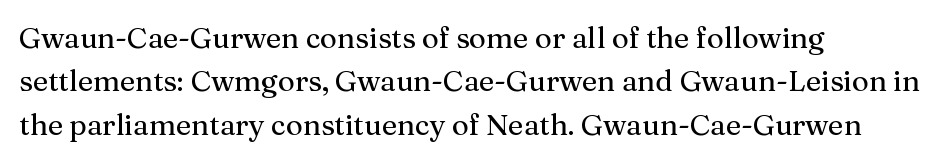
The image shows 29 px serif type, upright; set left-aligned, normal line spacing (1.5x), normal letter spacing, not underlined; medium stroke contrast and a medium x-height.
